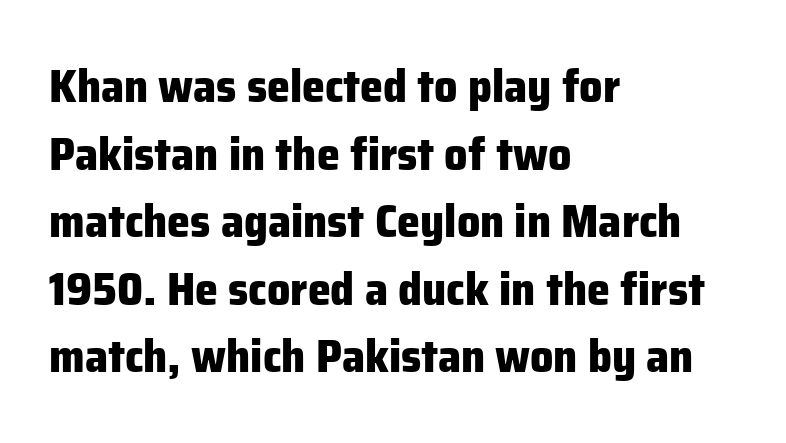
Spacing verdict: proportional, widths tailored to each character. Quick note: underline off. How are the letters spaced? Ordinarily, with no added tracking. If you drew a line through each stem, it would be perfectly vertical. A sans-serif font was chosen for this passage. Compared with typical paragraphs, the rows here are spaced about the same.
